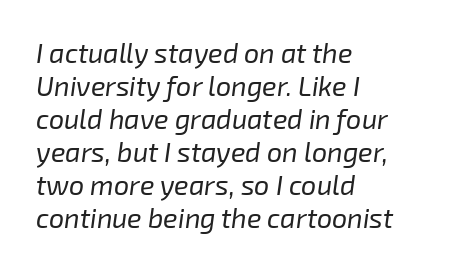
Q: Is the text bold? A: No.
Q: Is the text italic (slanted)? A: Yes, it leans right by about 8 degrees.
Q: Is the text underlined? A: No.
Q: How is the paragraph aligned? A: Left-aligned.
Q: Is the spacing between letters normal or unusually wide? A: Normal.
